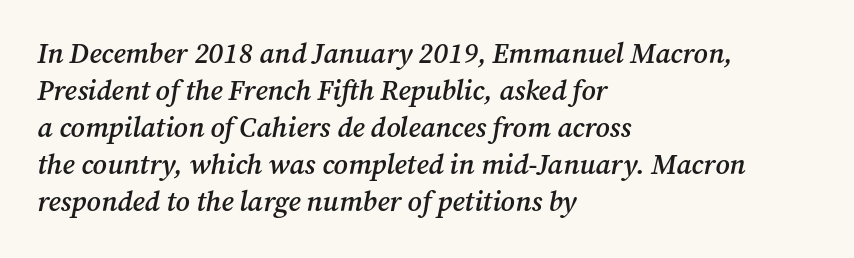
A bare baseline throughout the passage. The text carries the slant typical of an italic or oblique font. A normal amount of white space separates one row of letters from the next. The face used here is rendered with its standard letterfit. Is this a fixed-width face? No — the glyphs have proportional, varying widths.
